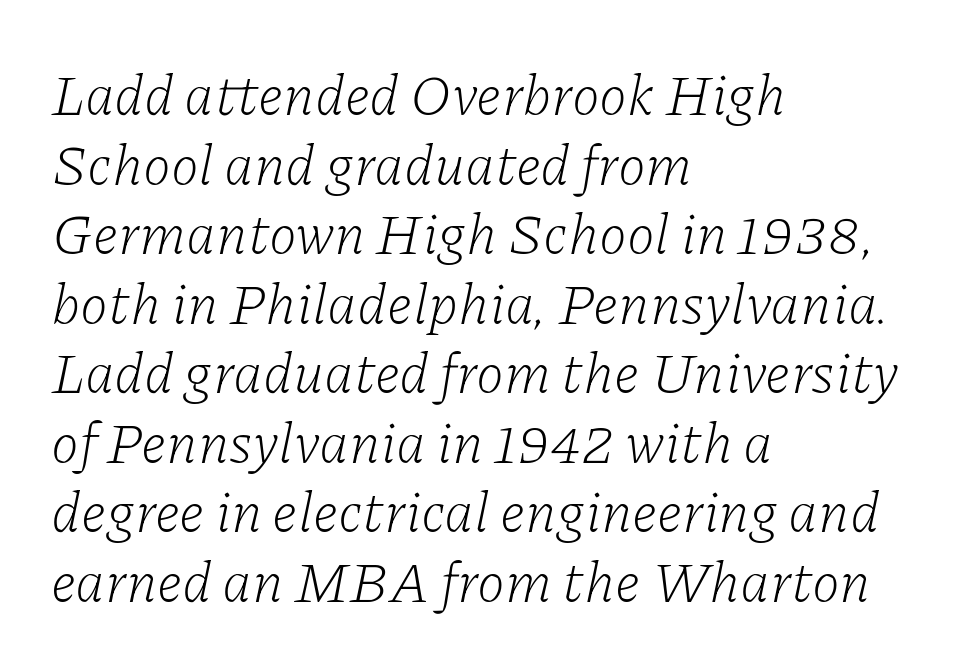
Q: Is the text bold? A: No.
Q: Is the text italic (slanted)? A: Yes, it leans right by about 11 degrees.
Q: Is the typeface a serif or a sans-serif typeface? A: Serif.
Q: Is the text underlined? A: No.
Q: How is the paragraph aligned? A: Left-aligned.
Q: Is the spacing between letters normal or unusually wide? A: Normal.
Q: Width (condensed, normal, or wide)? A: Normal.
Q: Stroke contrast? A: Low.
Q: x-height? A: Medium.
Q: Monospaced? A: No.
